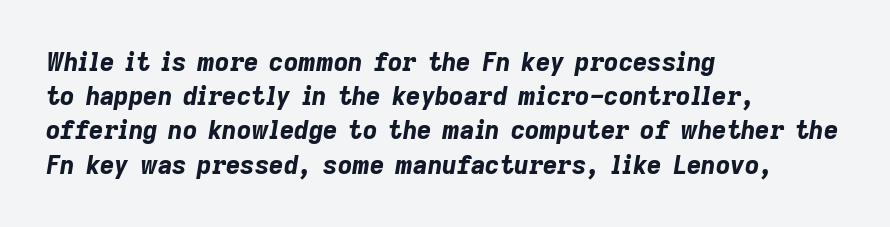
The image shows 25 px bold type, italic (leaning right); set left-aligned, normal line spacing (1.37x), normal letter spacing, not underlined.
